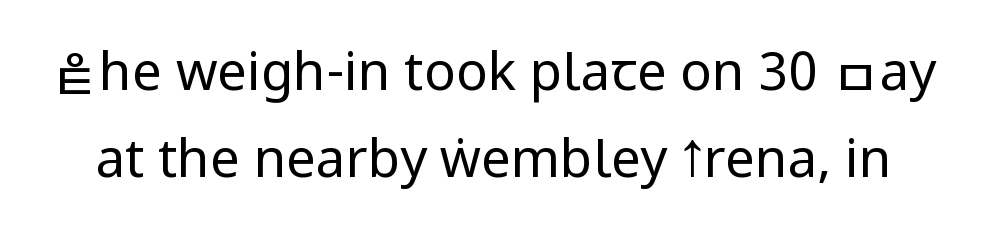
Q: Is the text bold? A: No.
Q: Is the text italic (slanted)? A: No, it is upright.
Q: Is the typeface a serif or a sans-serif typeface? A: Sans-serif.
Q: Is the text underlined? A: No.
Q: Is the spacing between letters normal or unusually wide? A: Normal.
Q: Is the spacing between lines tight, normal or loose? A: Normal.
Q: Width (condensed, normal, or wide)? A: Condensed.
Q: Stroke contrast? A: Low.
Q: x-height? A: Large.
Q: Monospaced? A: No.
